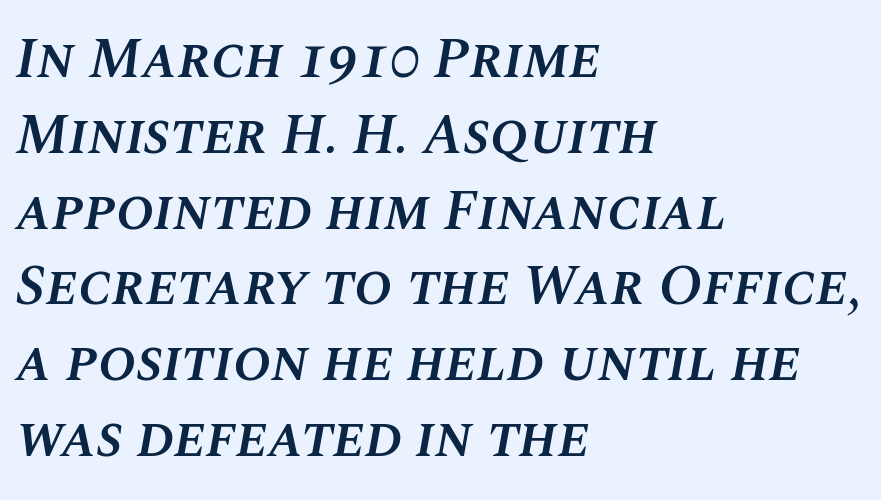
Proportional: the letters do not fall into vertical columns. A clean baseline with only descenders dipping below it. Typographic density is moderately raised because the face is semibold. The type is set solid horizontally, with unmodified tracking. There's an unmistakable incline to the writing here. Compared with typical paragraphs, the rows here are spaced about the same.
